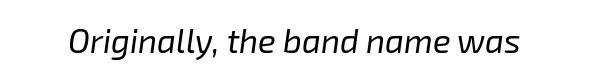
Slant detected: the letters are inclined. The string is rendered with underlining switched off. Counters stay open thanks to moderate or lighter strokes. The gaps between neighbouring characters are ordinary and unremarkable.
